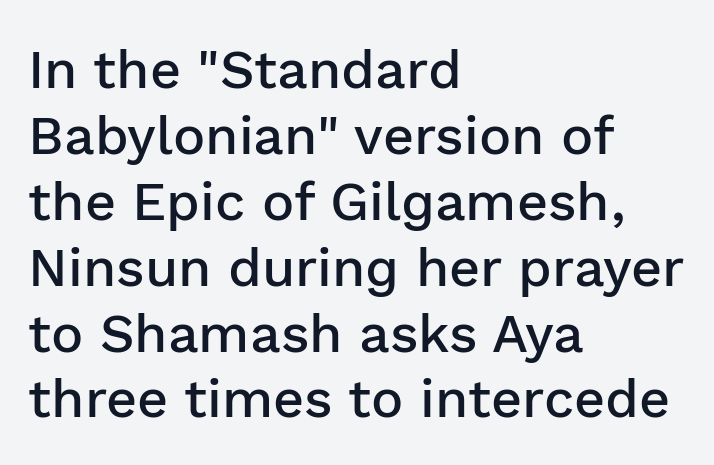
The glyphs in this specimen are sans serif. A classic flush-left, rag-right setting is used for this passage. Tall strokes in this sample are plumb rather than angled. A bit beefed up — I'd call it semibold rather than bold. Plain, unruled lines of type. Spacing between characters is what you'd get straight out of the box.
